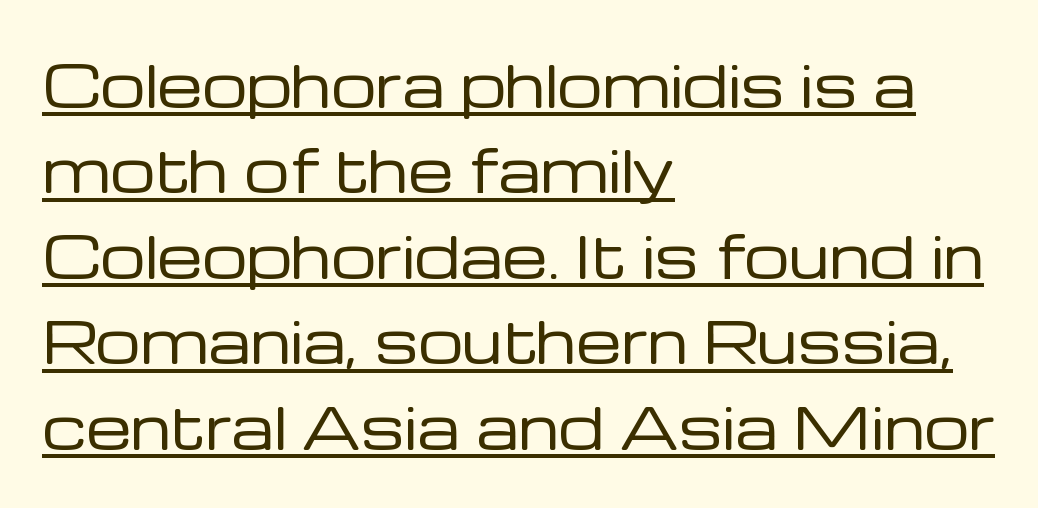
Here the designer chose a conventional face with non-uniform glyph widths. You can tell from the bare stems that sans-serif type was used. Letter spacing: default. Visually the block forms a straight wall on the left and a jagged coastline on the right.
